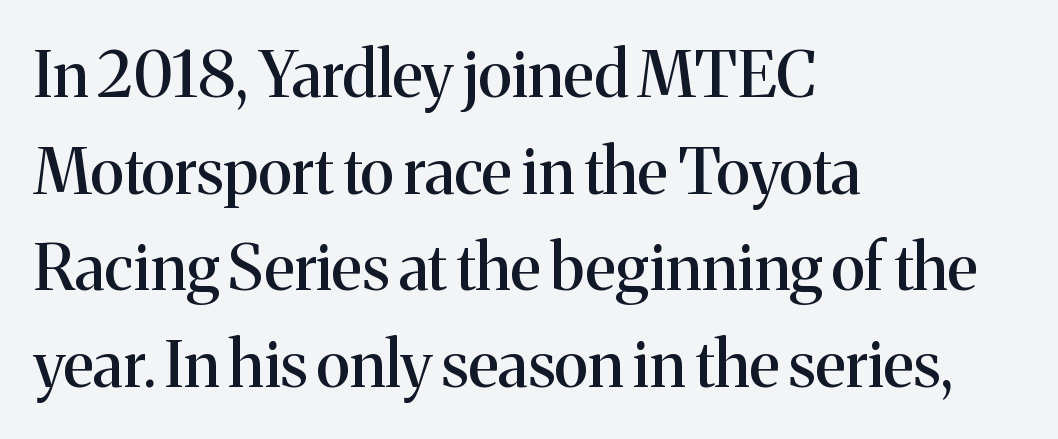
A student would call this left alignment; a typographer would say flush left, rag right. When letters stand straight like this, we call the style roman or upright. The baseline area is clear. The passage shown stacks its lines at a standard gap.
